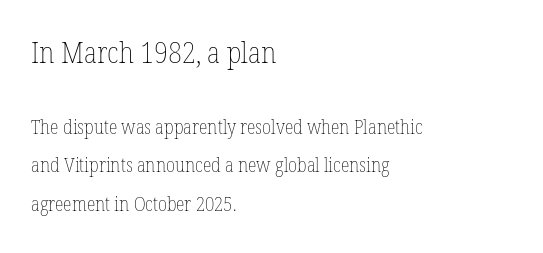
The image shows 30 px thin, condensed type, upright; set left-aligned, loose line spacing (1.91x), normal letter spacing, not underlined; the first (top) block is 1.5x larger; low stroke contrast and a medium x-height.
